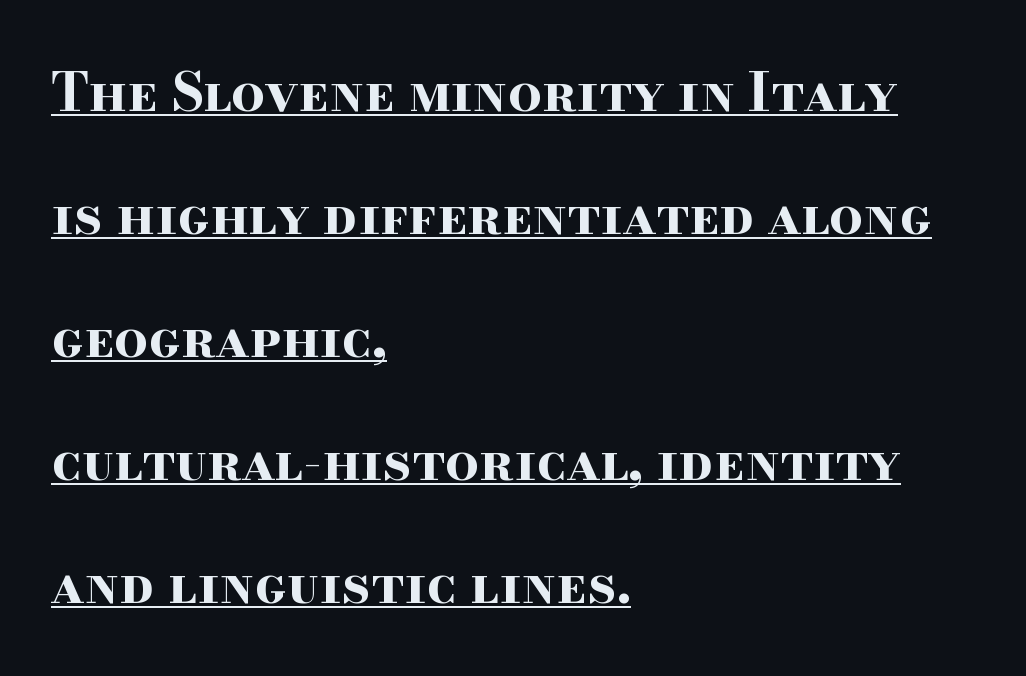
The image shows 53 px bold, wide serif type, upright; set left-aligned, loose line spacing (2.32x), normal letter spacing, underlined; high stroke contrast and a small x-height.
